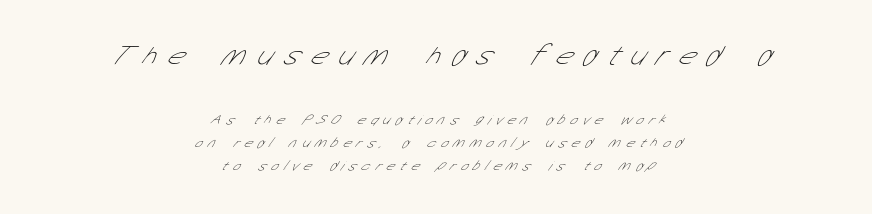
The image shows 29 px thin, condensed sans-serif type; set centered, normal line spacing (1.64x), unusually wide letter spacing (+0.41 em), not underlined; the first (top) block is 2.07x larger; low stroke contrast and a medium x-height.
